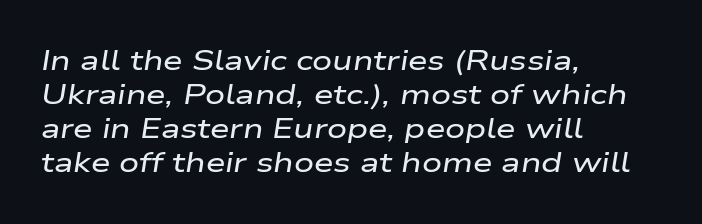
The image shows 28 px wide type, italic (leaning right); set left-aligned, line spacing 1.22x, normal letter spacing, not underlined; low stroke contrast and a medium x-height.
